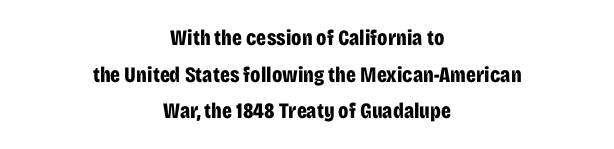
{"italic": "no", "bold": "yes", "underline": "no", "align": "center", "line_spacing": "normal", "line_spacing_ratio": 1.66, "letter_spacing": "normal", "letter_spacing_em": 0.0, "glyph_px": 22}
